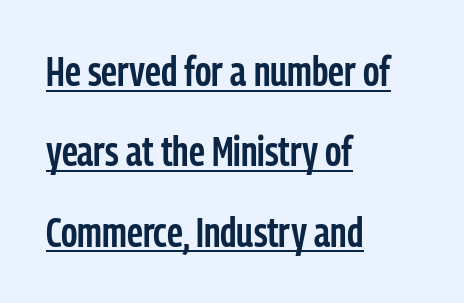
{"serif": "no", "italic": "no", "bold": "semi", "weight": "semibold", "width": "condensed", "stroke_contrast": "low", "x_height": "medium", "monospaced": "no", "underline": "yes", "align": "left", "line_spacing": "loose", "line_spacing_ratio": 1.96, "letter_spacing": "normal", "letter_spacing_em": 0.0, "glyph_px": 41}
